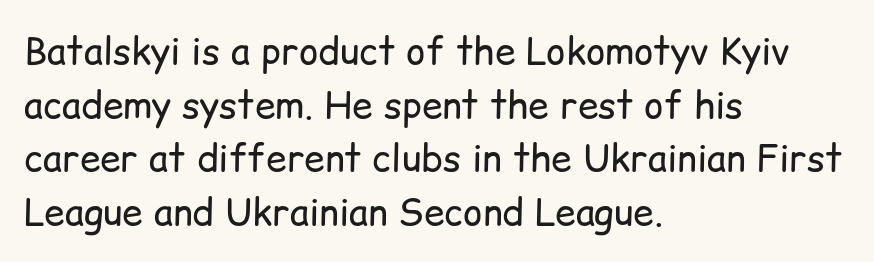
{"serif": "no", "italic": "no", "bold": "no", "weight": "regular", "width": "normal", "stroke_contrast": "low", "x_height": "medium", "monospaced": "no", "underline": "no", "align": "left", "line_spacing": "normal", "line_spacing_ratio": 1.45, "letter_spacing": "normal", "letter_spacing_em": 0.0, "glyph_px": 37}
